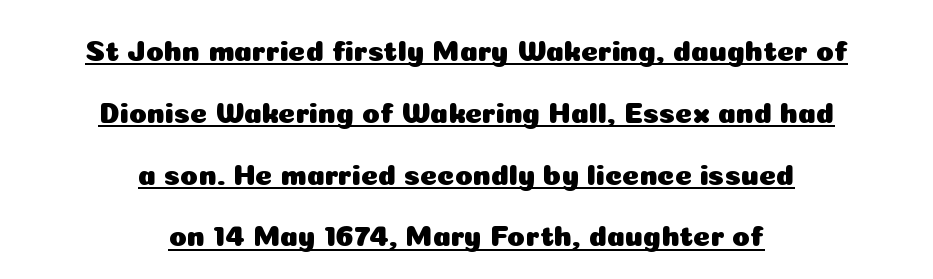
{"serif": "no", "italic": "no", "width": "normal", "stroke_contrast": "low", "x_height": "medium", "monospaced": "no", "underline": "yes", "align": "center", "line_spacing": "loose", "line_spacing_ratio": 2.13, "letter_spacing": "normal", "letter_spacing_em": 0.0, "glyph_px": 29}
